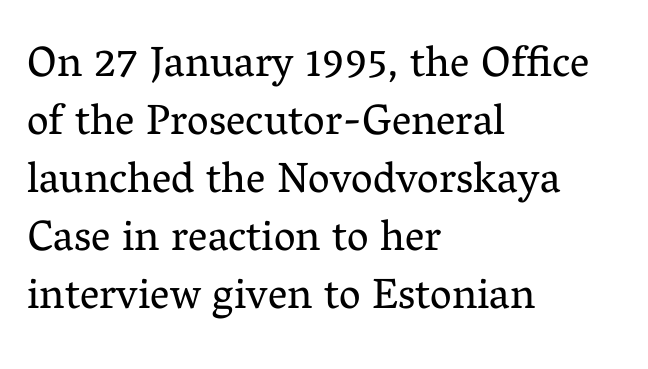
The image shows 43 px regular-weight serif type, upright; set left-aligned, normal line spacing (1.35x), normal letter spacing, not underlined; medium stroke contrast and a medium x-height.
